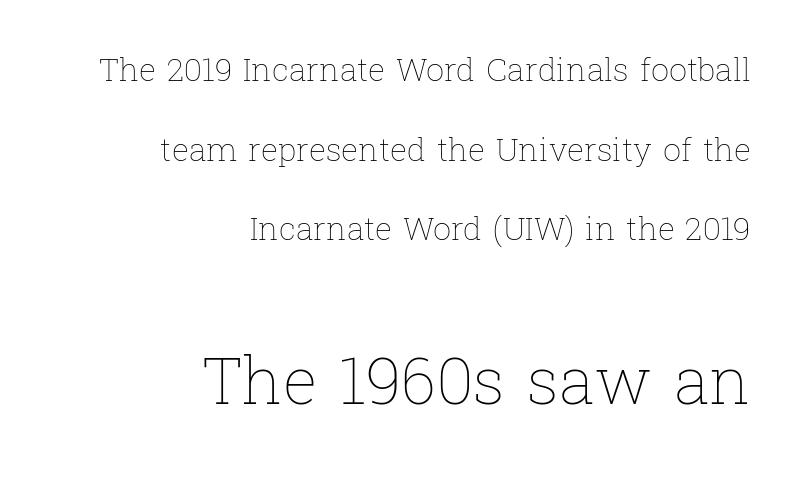
Whoever set this made the second block the dominant, larger element. Honestly, the letter spacing is just normal — you wouldn't notice it. Check the space under the baseline: it is left empty. Reading down the column, the eye jumps a long way to each next line. Looks like regular typesetting: each glyph gets only the width it needs.
